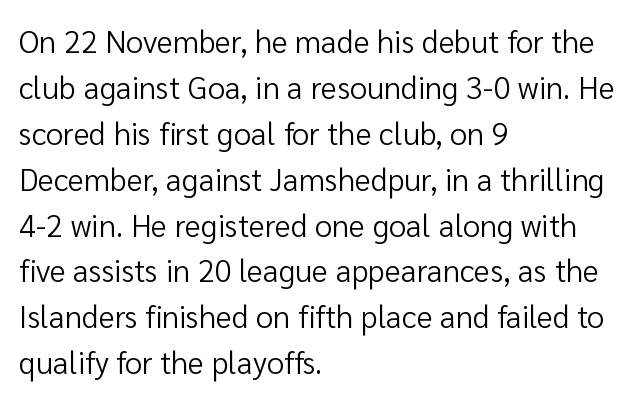
Layout note: lines flush left. The line texture is even and compact thanks to regular tracking. Note: no serifs on the glyphs. A normal amount of white space separates one row of letters from the next. The letters look calm and open, with moderate or lighter stems.
